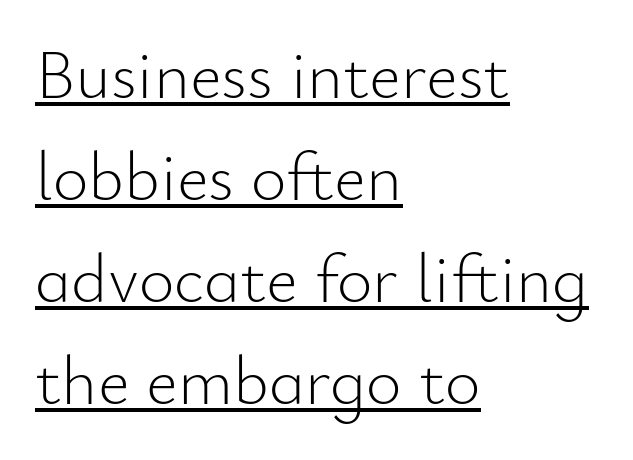
The image shows 69 px light sans-serif type, upright; set left-aligned, normal line spacing (1.48x), normal letter spacing, underlined; low stroke contrast and a small x-height.
